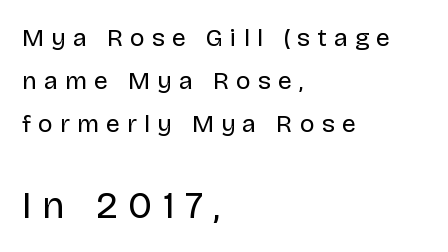
{"serif": "no", "italic": "no", "bold": "no", "weight": "regular", "width": "normal", "stroke_contrast": "low", "x_height": "large", "monospaced": "no", "underline": "no", "align": "left", "line_spacing_ratio": 1.73, "letter_spacing": "wide", "letter_spacing_em": 0.28, "larger_block": "second", "size_ratio": 1.52, "glyph_px": 38}
